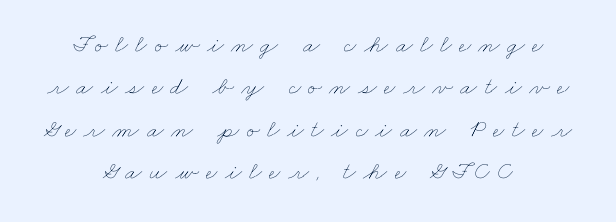
This is not heavy type; no bold has been used. Is the block centered? Yes — each line is placed symmetrically about the middle. How are the letters spaced? Widely, with obvious added tracking. This sample keeps an unexceptional amount of space between lines. No word sits above an underline.
